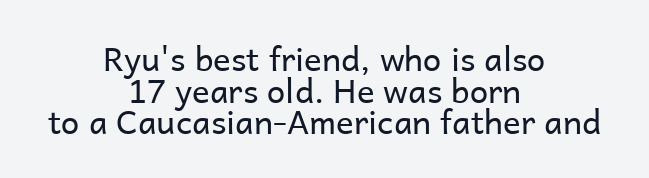
Q: Is the text bold? A: No.
Q: Is the text italic (slanted)? A: No, it is upright.
Q: Is the typeface a serif or a sans-serif typeface? A: Sans-serif.
Q: Is the text underlined? A: No.
Q: How is the paragraph aligned? A: Centered.
Q: Is the spacing between letters normal or unusually wide? A: Normal.
Q: Is the spacing between lines tight, normal or loose? A: Tight.
Q: Width (condensed, normal, or wide)? A: Normal.
Q: Stroke contrast? A: Low.
Q: x-height? A: Medium.
Q: Monospaced? A: No.
